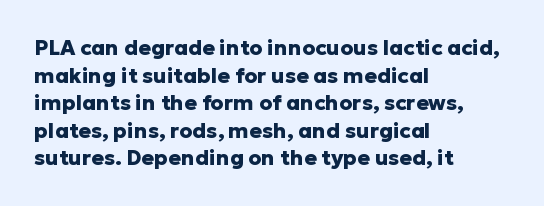
Q: Is the text bold? A: Yes.
Q: Is the text italic (slanted)? A: No, it is upright.
Q: Is the text underlined? A: No.
Q: How is the paragraph aligned? A: Left-aligned.
Q: Is the spacing between letters normal or unusually wide? A: Normal.
Q: Is the spacing between lines tight, normal or loose? A: Normal.
